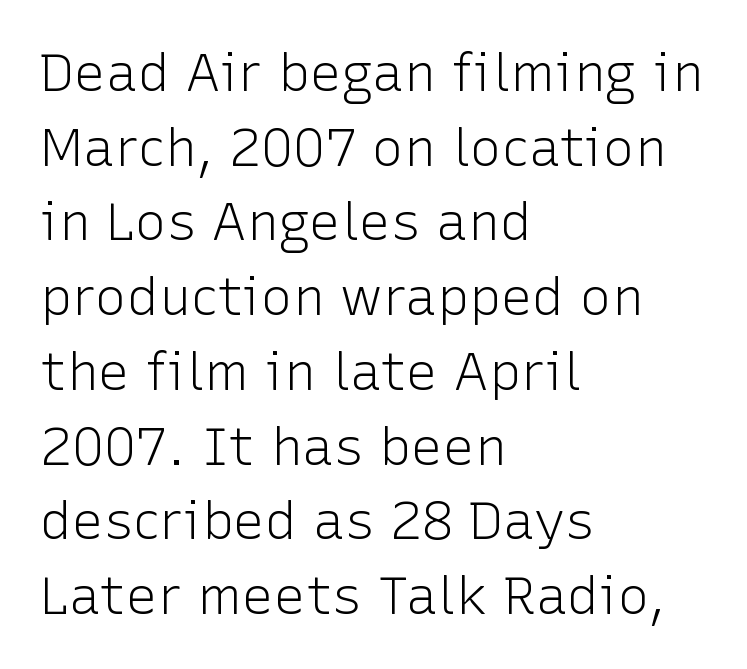
Q: Is the text bold? A: No.
Q: Is the text italic (slanted)? A: No, it is upright.
Q: Is the typeface a serif or a sans-serif typeface? A: Sans-serif.
Q: Is the text underlined? A: No.
Q: How is the paragraph aligned? A: Left-aligned.
Q: Is the spacing between letters normal or unusually wide? A: Normal.
Q: Is the spacing between lines tight, normal or loose? A: Normal.
Q: Width (condensed, normal, or wide)? A: Normal.
Q: Stroke contrast? A: Low.
Q: x-height? A: Medium.
Q: Monospaced? A: No.
